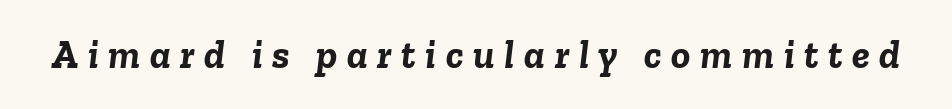
{"italic": "yes", "lean": "right", "slant_degrees": 6, "bold": "yes", "weight": "semibold", "width": "normal", "stroke_contrast": "low", "x_height": "medium", "monospaced": "no", "underline": "no", "letter_spacing": "wide", "letter_spacing_em": 0.24, "glyph_px": 40}
